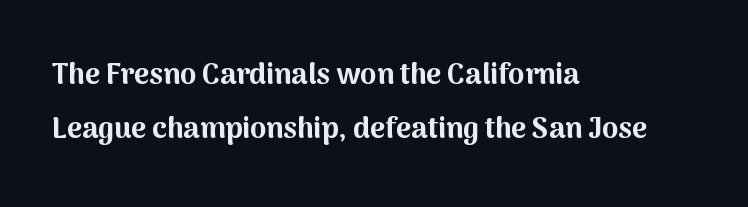
No extra tracking has been applied to these lines. Caption: multi-line text, flush left, ragged right. These lines carry a lot of weight — the face is fully bold. Words float on clear page, feet unadorned. Examine the stroke ends and you'll find no serifs. Here the designer chose a conventional face with non-uniform glyph widths.
